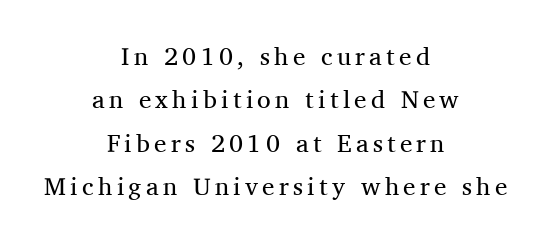
{"italic": "no", "bold": "no", "underline": "no", "align": "center", "line_spacing_ratio": 1.74, "glyph_px": 25}
